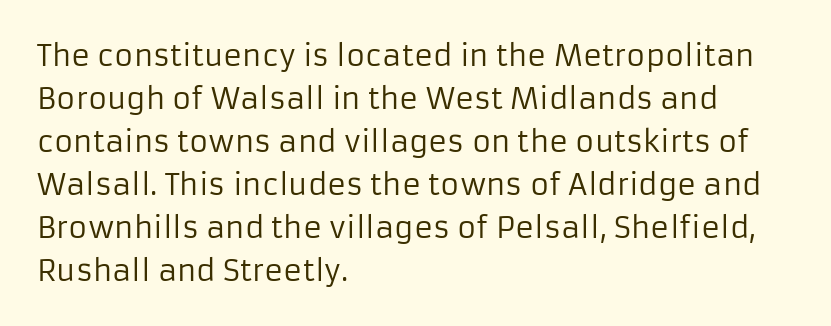
The lines are quadded left. Spacing verdict: proportional, widths tailored to each character. Rows of type keep a routine distance in the vertical direction. Font category for this specimen: sans-serif. The axis of the letterforms is exactly vertical.
